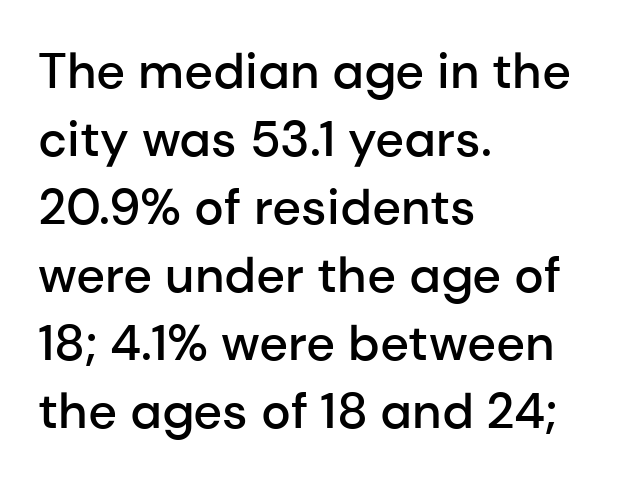
Typesetter's note: demi weight, one step under bold. Proportional: the letters do not fall into vertical columns. Honestly, the letter spacing is just normal — you wouldn't notice it. Whoever set this chose a conventional vertical rhythm. Serif or sans? Sans — the stroke terminals are bare. Letters rest on an invisible, unmarked baseline.
